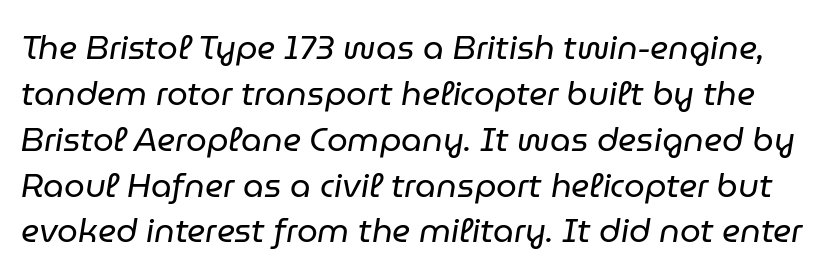
Stroke mass is kept to a normal reading level or below. Yep, that's italic — everything's leaning. Varying glyph widths throughout — classic text-font behaviour. Lines of text with bare space underneath. The letterforms sit shoulder to shoulder at normal distance. This sample keeps an unexceptional amount of space between lines.
